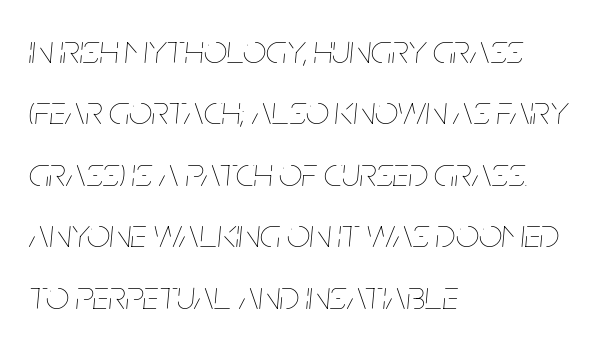
The image shows 41 px thin, condensed type, italic (leaning right); set left-aligned, normal line spacing (1.5x), normal letter spacing, not underlined; low stroke contrast and a large x-height.
